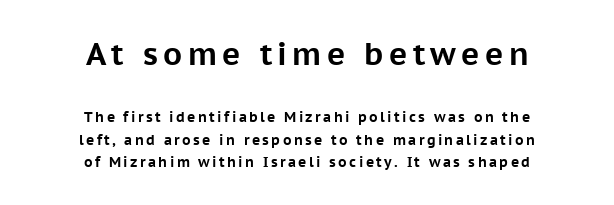
{"serif": "no", "italic": "no", "bold": "yes", "weight": "bold", "width": "normal", "stroke_contrast": "low", "x_height": "medium", "monospaced": "no", "underline": "no", "align": "center", "line_spacing": "normal", "line_spacing_ratio": 1.6, "larger_block": "first", "size_ratio": 2.21, "glyph_px": 31}
